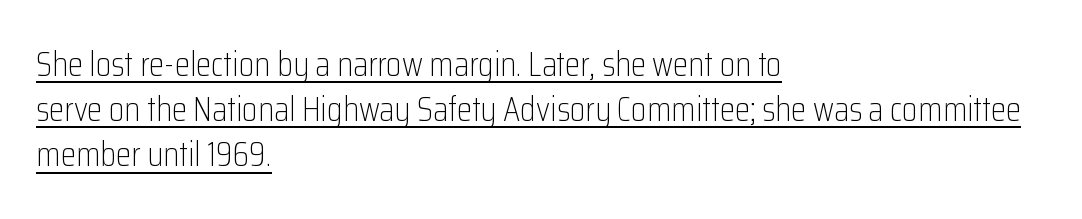
The image shows 35 px light, condensed sans-serif type, upright; set left-aligned, normal line spacing (1.29x), normal letter spacing, underlined; low stroke contrast and a medium x-height.
